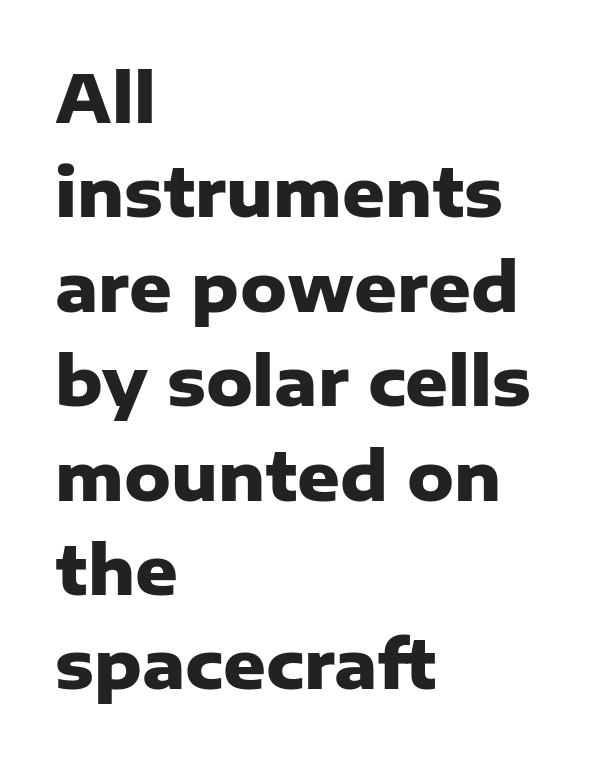
Q: Is the text bold? A: Yes.
Q: Is the text italic (slanted)? A: No, it is upright.
Q: Is the typeface a serif or a sans-serif typeface? A: Sans-serif.
Q: Is the text underlined? A: No.
Q: How is the paragraph aligned? A: Left-aligned.
Q: Is the spacing between letters normal or unusually wide? A: Normal.
Q: Is the spacing between lines tight, normal or loose? A: Normal.
Q: Width (condensed, normal, or wide)? A: Normal.
Q: Stroke contrast? A: Low.
Q: x-height? A: Medium.
Q: Monospaced? A: No.
